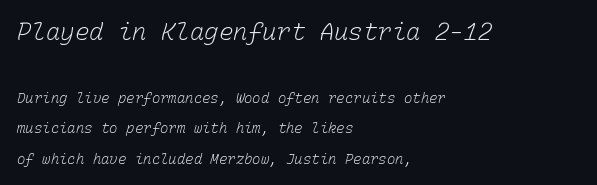
Inter-character spacing is left at the font's built-in metrics. If you measured baseline to baseline, you'd find a long distance. This rendering uses left alignment, leaving the right contour irregular. The earlier block is typeset at a bigger size than the later block. Descenders are the only things crossing below the line. Weight class: somewhere from thin through regular.
